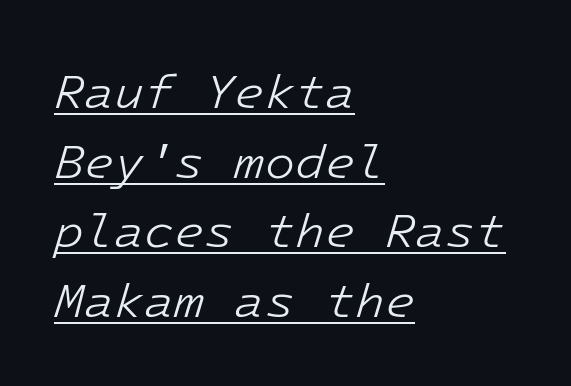
The image shows 49 px light type, italic (leaning right); set left-aligned, normal line spacing (1.42x), normal letter spacing, underlined; low stroke contrast and a medium x-height.
